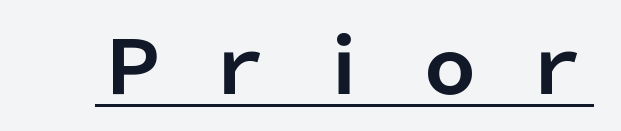
The image shows 74 px bold sans-serif type, upright; set unusually wide letter spacing (+0.43 em), underlined; low stroke contrast and a medium x-height.
